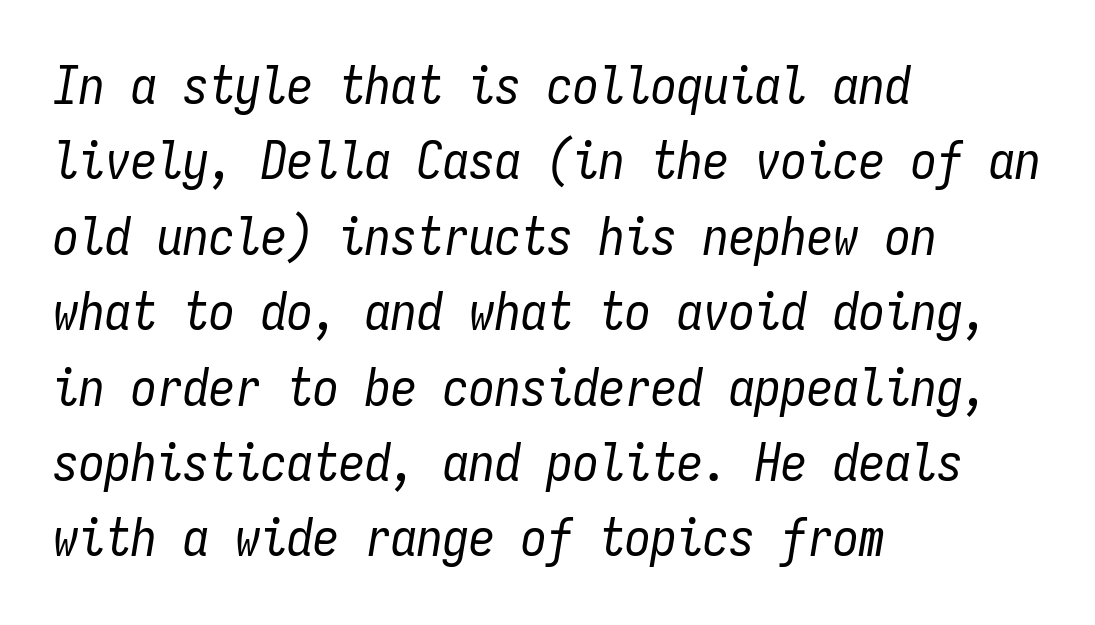
{"italic": "yes", "lean": "right", "slant_degrees": 9, "bold": "no", "weight": "regular", "width": "condensed", "stroke_contrast": "low", "x_height": "medium", "monospaced": "yes", "underline": "no", "align": "left", "line_spacing": "normal", "line_spacing_ratio": 1.45, "letter_spacing": "normal", "letter_spacing_em": 0.0, "glyph_px": 52}
